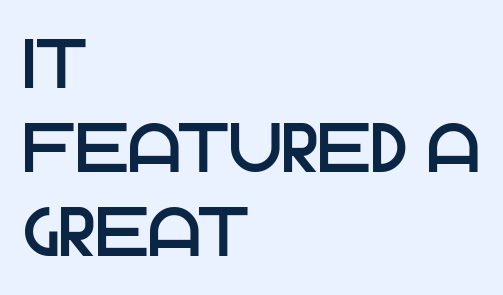
The image shows 69 px sans-serif type, upright; set left-aligned, line spacing 1.22x, normal letter spacing, not underlined; low stroke contrast and a large x-height.
